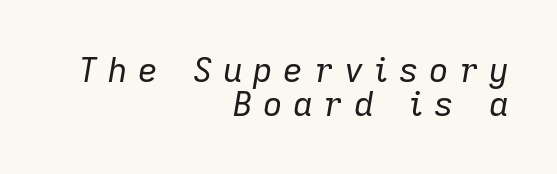
Q: Is the text bold? A: No.
Q: Is the text italic (slanted)? A: Yes, it leans right by about 9 degrees.
Q: Is the text underlined? A: No.
Q: How is the paragraph aligned? A: Right-aligned.
Q: Is the spacing between letters normal or unusually wide? A: Unusually wide.
Q: Is the spacing between lines tight, normal or loose? A: Tight.
Q: Width (condensed, normal, or wide)? A: Normal.
Q: Stroke contrast? A: Low.
Q: x-height? A: Medium.
Q: Monospaced? A: No.
